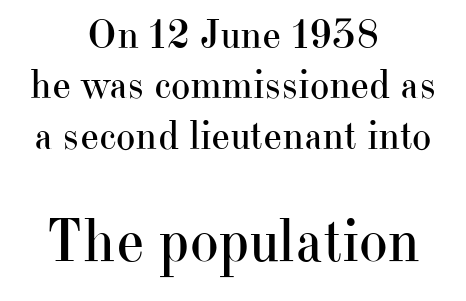
Q: Is the text bold? A: No.
Q: Is the text italic (slanted)? A: No, it is upright.
Q: Is the typeface a serif or a sans-serif typeface? A: Serif.
Q: Is the text underlined? A: No.
Q: How is the paragraph aligned? A: Centered.
Q: Is the spacing between letters normal or unusually wide? A: Normal.
Q: Which block of text is set in a larger size, the first (top) or the second (bottom)? A: The second (bottom) one.
Q: Width (condensed, normal, or wide)? A: Normal.
Q: Stroke contrast? A: High.
Q: x-height? A: Small.
Q: Monospaced? A: No.
